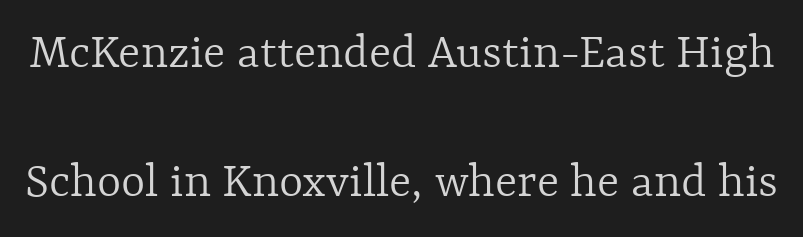
{"italic": "no", "bold": "no", "weight": "light", "width": "normal", "x_height": "medium", "monospaced": "no", "underline": "no", "line_spacing": "loose", "line_spacing_ratio": 2.48, "letter_spacing": "normal", "letter_spacing_em": 0.0, "glyph_px": 52}
